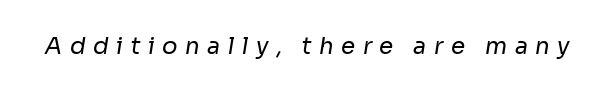
Q: Is the text bold? A: No.
Q: Is the text underlined? A: No.
Q: Is the spacing between letters normal or unusually wide? A: Unusually wide.
